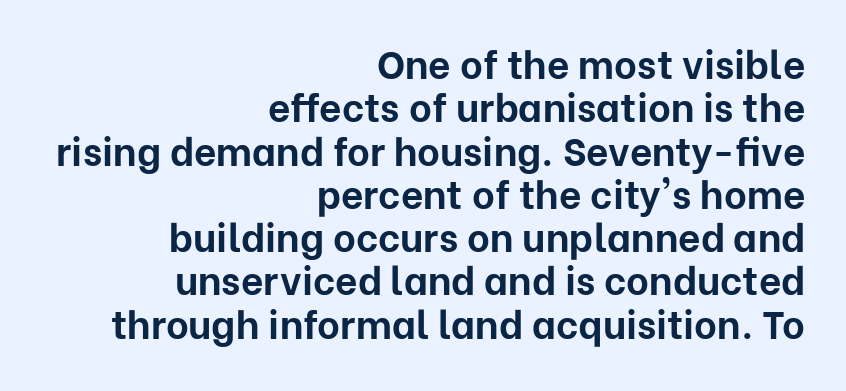
Underline: absent. A typesetter would label this face a sans. The typography opts for an upright posture over an oblique one. Does the copy run flush right? Yes — the right margin is perfectly even. Vertically, the passage feels compressed, each row crowding the next. This sample has the flowing, uneven cadence of proportional lettering.
